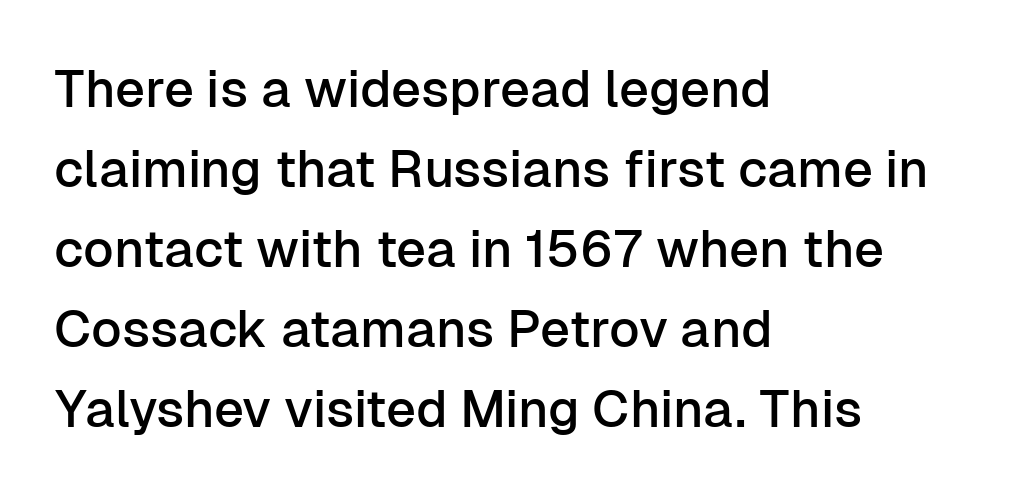
The letters sit at their default tracking, neither squeezed nor spread. Do the characters align in a grid? No, the font is proportional. Left-aligned paragraph, ragged on the right. Lines of text with bare space underneath. Observe the absence of serifs on each vertical stroke in this sample.
